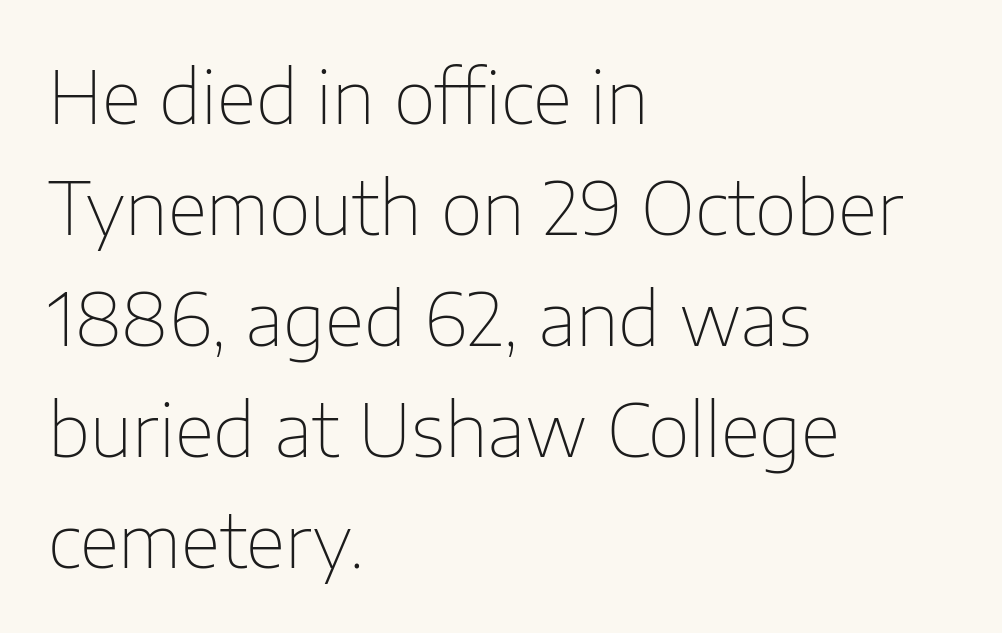
{"serif": "no", "italic": "no", "bold": "no", "weight": "thin", "width": "normal", "stroke_contrast": "low", "x_height": "medium", "monospaced": "no", "underline": "no", "align": "left", "line_spacing": "normal", "line_spacing_ratio": 1.52, "letter_spacing": "normal", "letter_spacing_em": 0.0, "glyph_px": 73}
